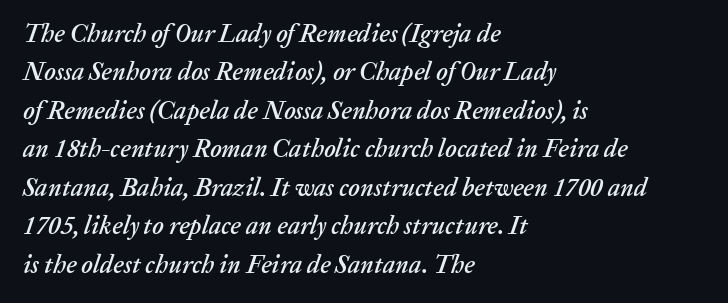
Quick note: italic. There is no visible air inserted between adjacent glyphs. The compositor pushed each line to the left boundary. Descenders hang freely into open space.
